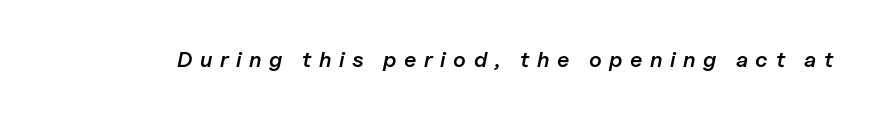
{"italic": "yes", "lean": "right", "slant_degrees": 11, "bold": "semi", "underline": "no", "letter_spacing": "wide", "letter_spacing_em": 0.34, "glyph_px": 22}
